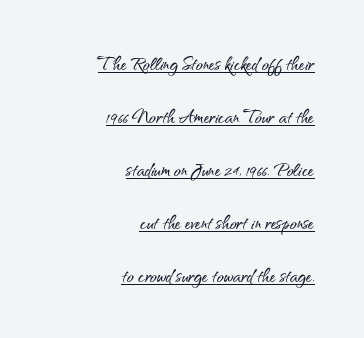
Here the glyphs are tracked normally, forming tight word shapes. Vertical spacing — loose. Caption: lettering with a line underneath. Notice how the passage keeps a crisp vertical edge on the right only.
